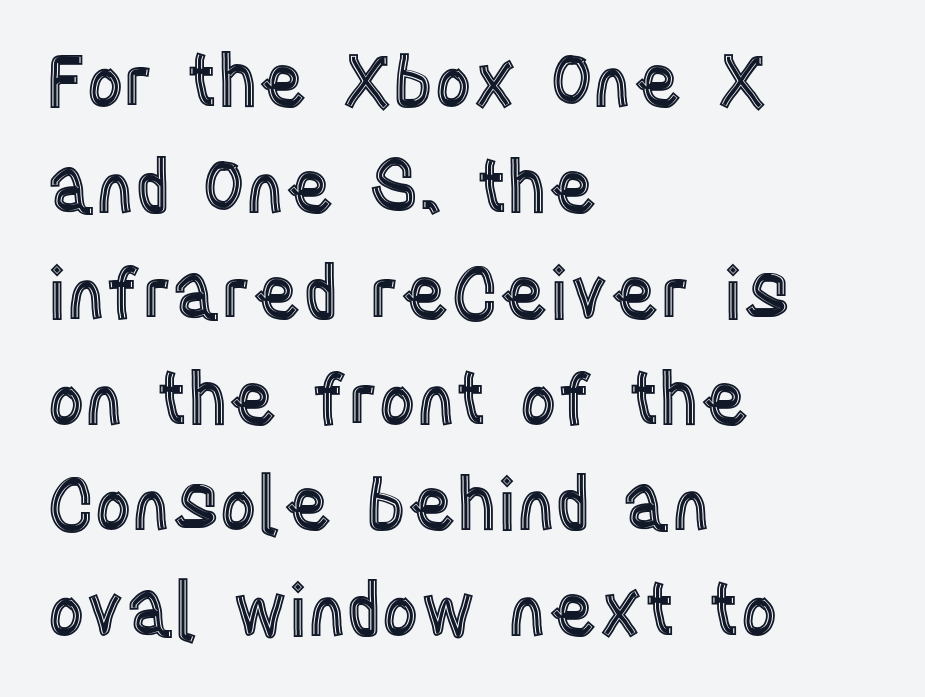
The image shows 72 px condensed type, upright; set left-aligned, normal line spacing (1.47x), normal letter spacing, not underlined; a large x-height.
